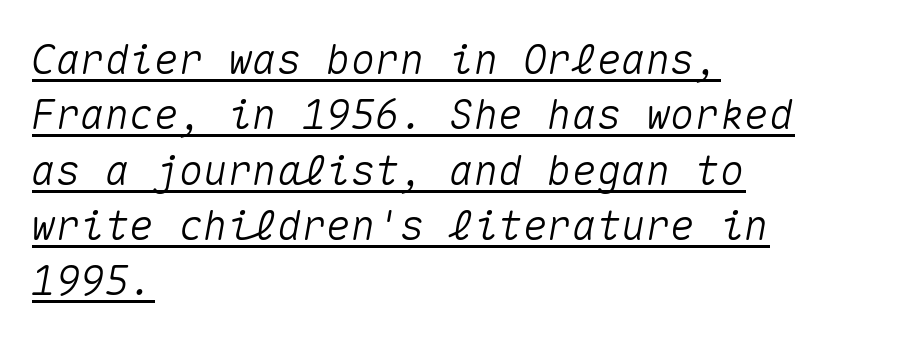
Q: Is the text italic (slanted)? A: Yes, it leans right by about 10 degrees.
Q: Is the text underlined? A: Yes.
Q: How is the paragraph aligned? A: Left-aligned.
Q: Is the spacing between letters normal or unusually wide? A: Normal.
Q: Is the spacing between lines tight, normal or loose? A: Normal.
Q: Width (condensed, normal, or wide)? A: Normal.
Q: Stroke contrast? A: Medium.
Q: x-height? A: Medium.
Q: Monospaced? A: Yes.
